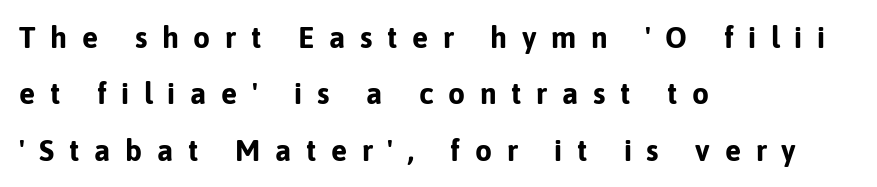
Q: Is the text bold? A: Yes.
Q: Is the text italic (slanted)? A: No, it is upright.
Q: Is the typeface a serif or a sans-serif typeface? A: Sans-serif.
Q: Is the text underlined? A: No.
Q: How is the paragraph aligned? A: Left-aligned.
Q: Is the spacing between letters normal or unusually wide? A: Unusually wide.
Q: Width (condensed, normal, or wide)? A: Normal.
Q: Stroke contrast? A: Low.
Q: x-height? A: Medium.
Q: Monospaced? A: No.
